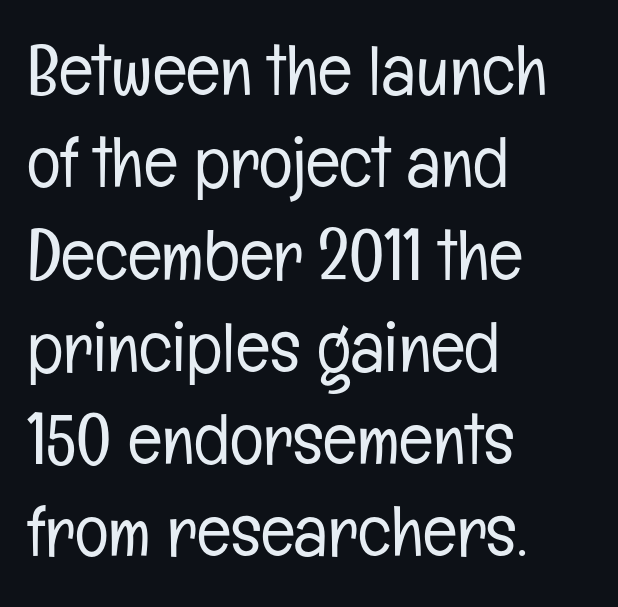
{"serif": "no", "italic": "no", "bold": "no", "weight": "light", "width": "condensed", "stroke_contrast": "low", "x_height": "medium", "monospaced": "no", "underline": "no", "align": "left", "line_spacing": "normal", "line_spacing_ratio": 1.3, "letter_spacing": "normal", "letter_spacing_em": 0.0, "glyph_px": 71}
